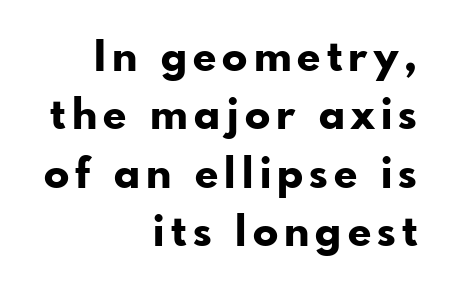
Are there feet on the stems? There aren't — it's a sans. Is this a fixed-width face? No — the glyphs have proportional, varying widths. Is there any slant? The stems are plumb. Reading down the block, your eye finds every line finishing at a fixed right position.
